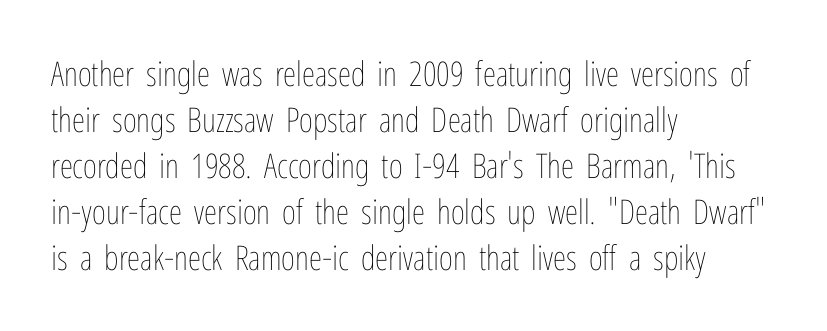
{"italic": "no", "bold": "no", "weight": "thin", "width": "condensed", "stroke_contrast": "low", "x_height": "medium", "monospaced": "no", "underline": "no", "align": "left", "line_spacing": "normal", "line_spacing_ratio": 1.35, "letter_spacing": "normal", "letter_spacing_em": 0.0, "glyph_px": 34}
